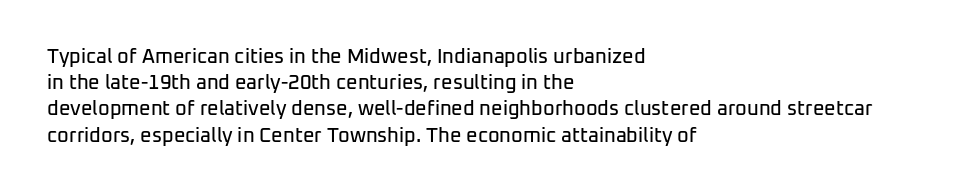
{"italic": "no", "underline": "no", "align": "left", "line_spacing": "normal", "line_spacing_ratio": 1.31, "letter_spacing": "normal", "letter_spacing_em": 0.0, "glyph_px": 20}
